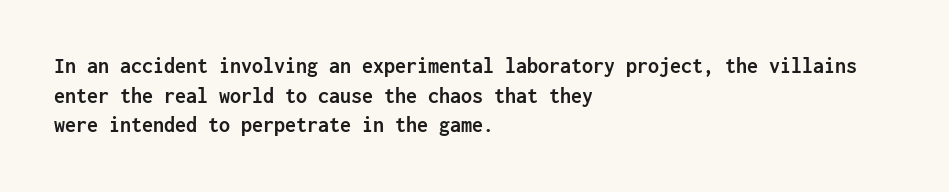
{"italic": "no", "bold": "yes", "underline": "no", "align": "left", "line_spacing": "normal", "line_spacing_ratio": 1.35, "letter_spacing": "normal", "letter_spacing_em": 0.0, "glyph_px": 22}
